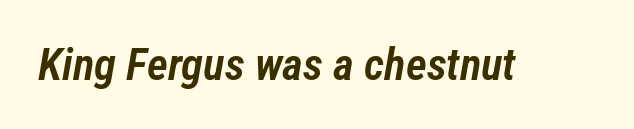
The face used here is proportionally spaced, like ordinary book or web type. Between one letter and the next there's only the usual sliver of space. Nobody drew a line under any word here. Tall strokes in this sample are angled rather than plumb. The sample has been set in demibold, a notch under bold.
